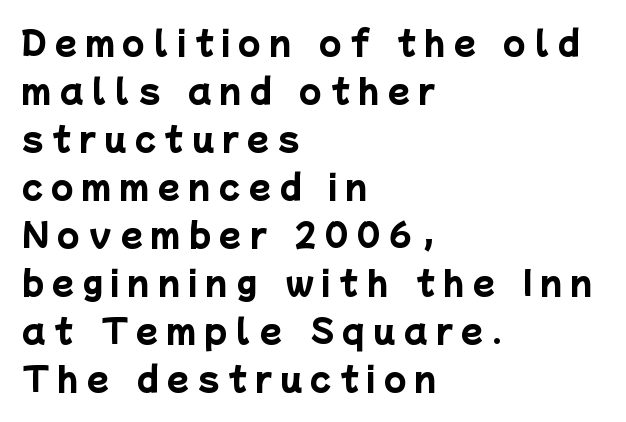
The image shows 32 px heavy sans-serif type; set left-aligned, normal line spacing (1.5x), unusually wide letter spacing (+0.27 em), not underlined; low stroke contrast and a medium x-height.
